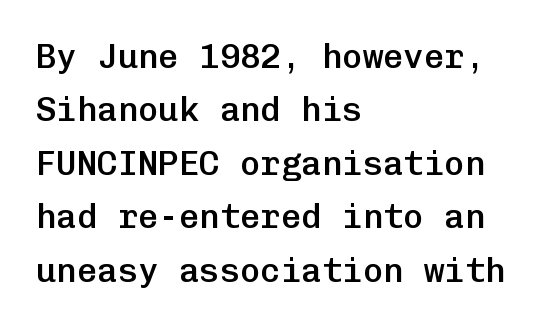
The image shows 34 px semibold sans-serif type, upright, monospaced; set left-aligned, normal line spacing (1.57x), normal letter spacing, not underlined; low stroke contrast and a medium x-height.
